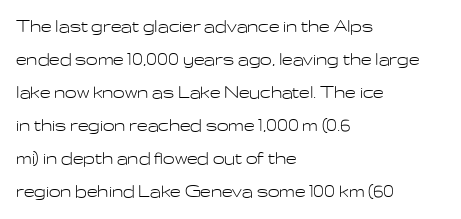
Q: Is the text bold? A: No.
Q: Is the text italic (slanted)? A: No, it is upright.
Q: Is the text underlined? A: No.
Q: How is the paragraph aligned? A: Left-aligned.
Q: Is the spacing between letters normal or unusually wide? A: Normal.
Q: Is the spacing between lines tight, normal or loose? A: Normal.
